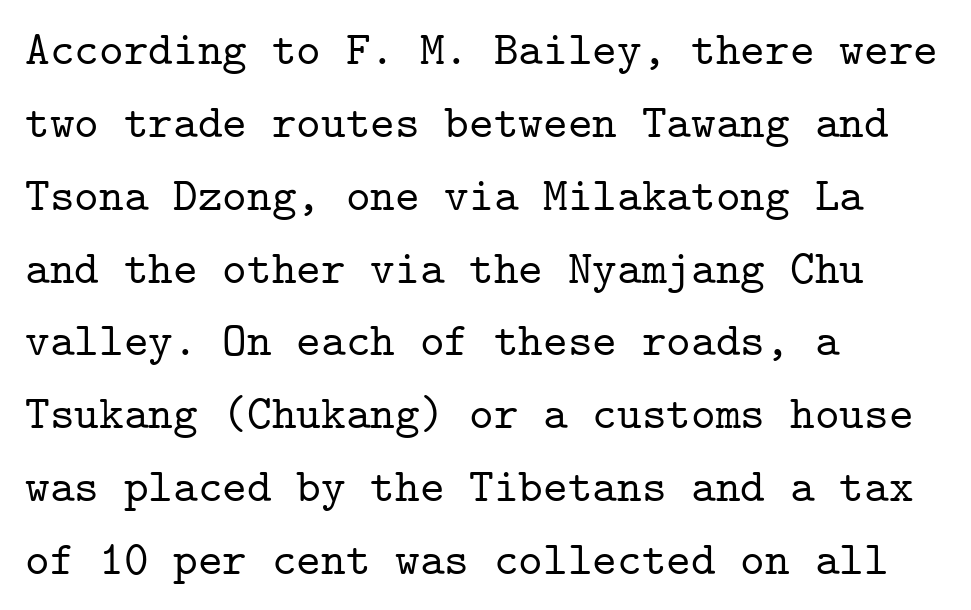
Q: Is the text italic (slanted)? A: No, it is upright.
Q: Is the typeface a serif or a sans-serif typeface? A: Serif.
Q: Is the text underlined? A: No.
Q: How is the paragraph aligned? A: Left-aligned.
Q: Is the spacing between letters normal or unusually wide? A: Normal.
Q: Is the spacing between lines tight, normal or loose? A: Normal.
Q: Width (condensed, normal, or wide)? A: Normal.
Q: Stroke contrast? A: Low.
Q: x-height? A: Medium.
Q: Monospaced? A: Yes.
